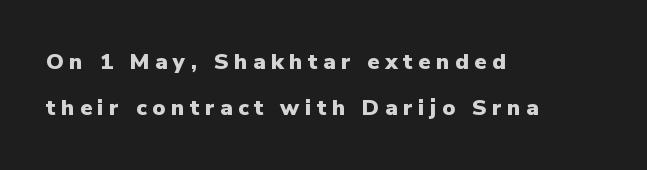
Typesetter's note: full bold, strokes at maximum text heaviness. The face used here is rendered with a markedly widened letterfit. Nope, not italic — everything's standing straight. The gap between lines stays unmarked.
